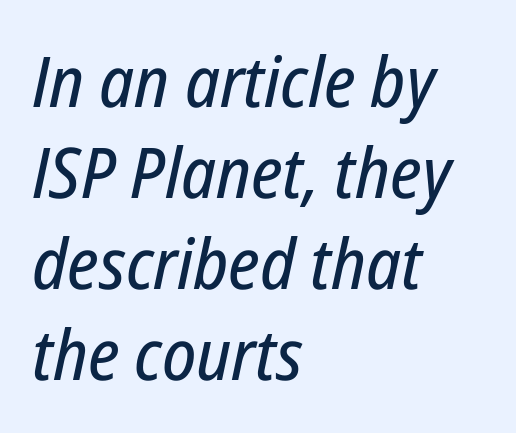
The rendering uses natural spacing where letterforms have individual widths. The passage shown stacks its lines at a standard gap. Between one letter and the next there's only the usual sliver of space. Looking at the ascenders, they clearly lean. Bare-footed words on every line. The compositor pushed each line to the left boundary.
